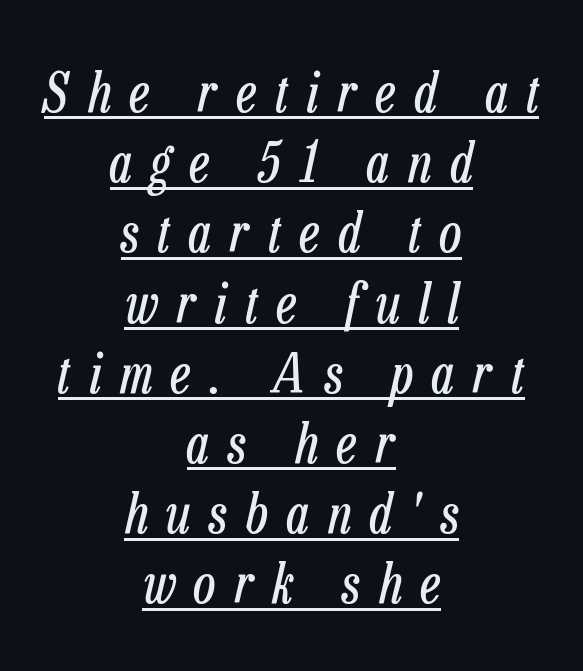
{"italic": "yes", "lean": "right", "slant_degrees": 13, "bold": "no", "weight": "regular", "width": "condensed", "stroke_contrast": "low", "x_height": "medium", "monospaced": "no", "underline": "yes", "align": "center", "line_spacing": "normal", "line_spacing_ratio": 1.3, "letter_spacing": "wide", "letter_spacing_em": 0.35, "glyph_px": 54}
